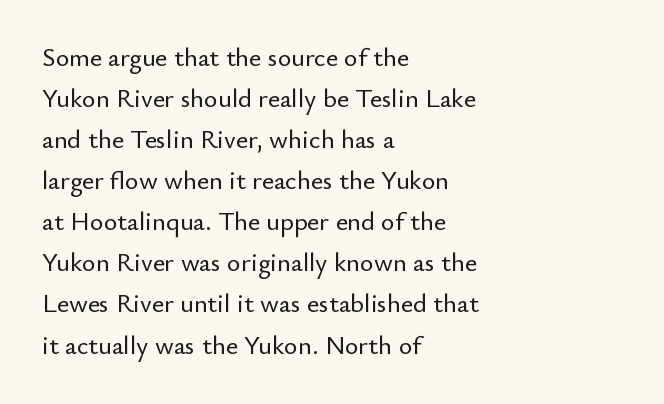
{"italic": "no", "underline": "no", "align": "left", "line_spacing": "normal", "line_spacing_ratio": 1.58, "letter_spacing": "normal", "letter_spacing_em": 0.0, "glyph_px": 26}
